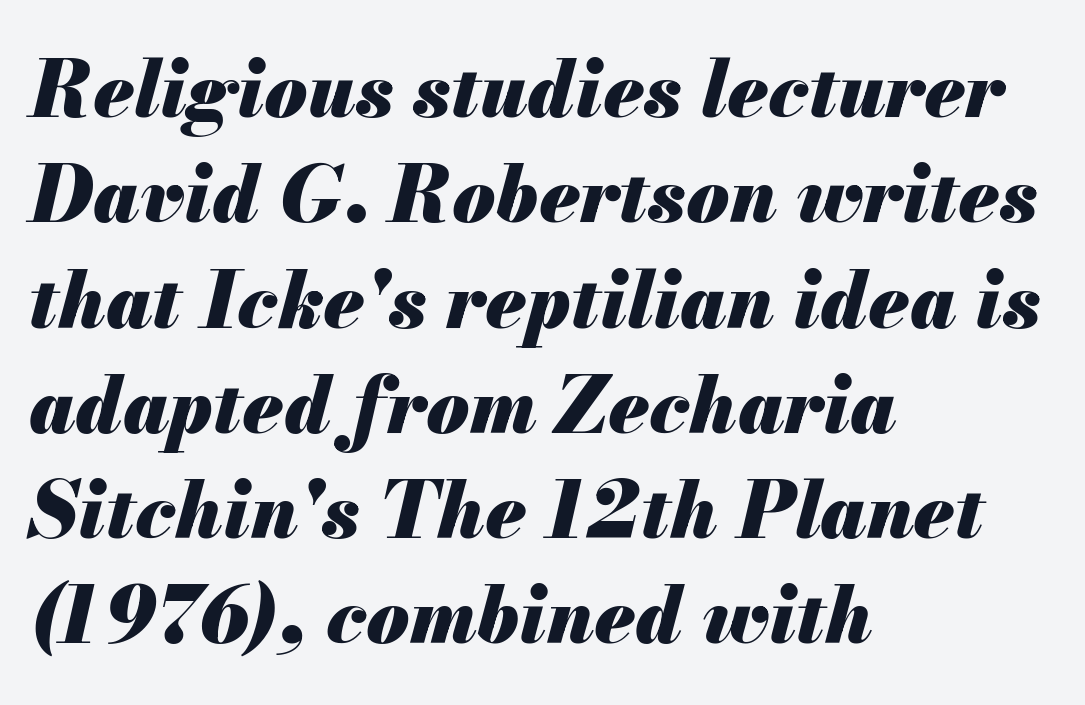
The image shows 78 px heavy type, italic (leaning right); set left-aligned, normal line spacing (1.35x), normal letter spacing, not underlined; medium stroke contrast and a small x-height.
